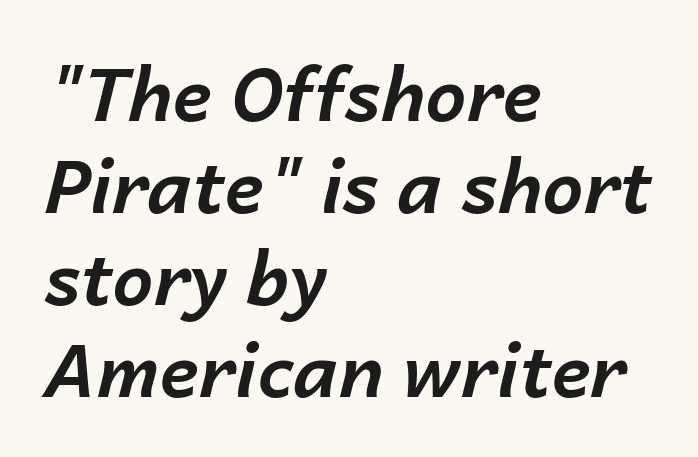
Compared with typical paragraphs, the rows here are spaced about the same. The specimen omits any rule beneath the text block's lines. Every row of glyphs begins at an identical x-position on the left. Designer's note — italics engaged. These lines are rendered in a variable-pitch font.
